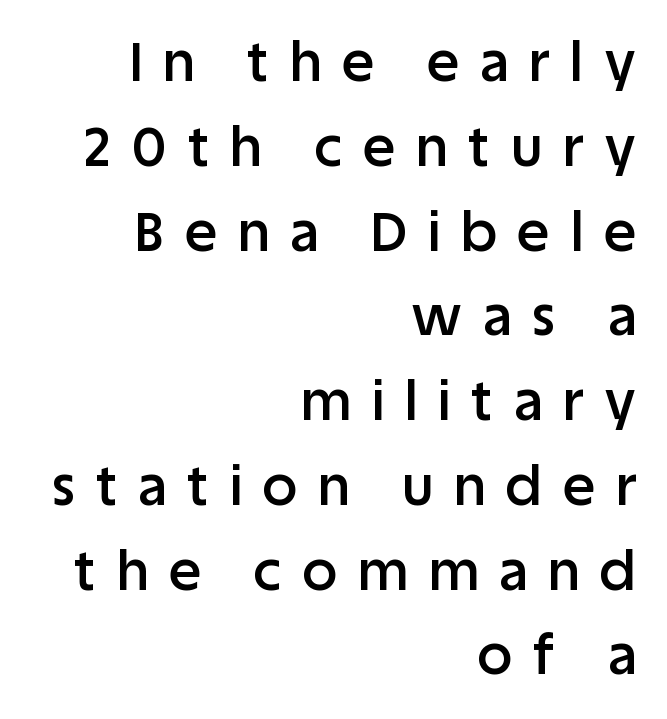
The image shows 54 px semibold sans-serif type, upright; set right-aligned, normal line spacing (1.57x), unusually wide letter spacing (+0.39 em), not underlined; low stroke contrast and a large x-height.
